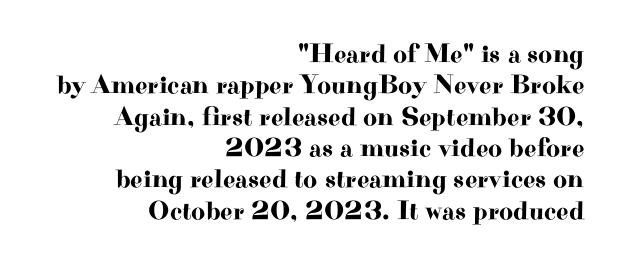
Q: Is the text italic (slanted)? A: No, it is upright.
Q: Is the text underlined? A: No.
Q: How is the paragraph aligned? A: Right-aligned.
Q: Is the spacing between letters normal or unusually wide? A: Normal.
